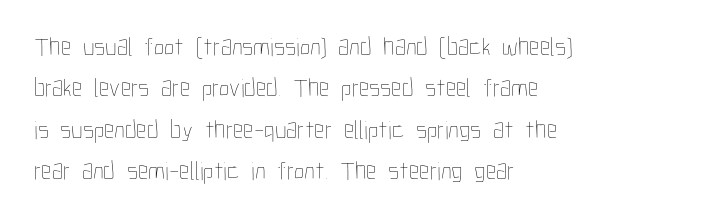
Each stroke keeps to a modest, everyday thickness or less. Whoever set this chose a conventional vertical rhythm. Caption: multi-line text, flush left, ragged right. Underlining? Definitely not there.
